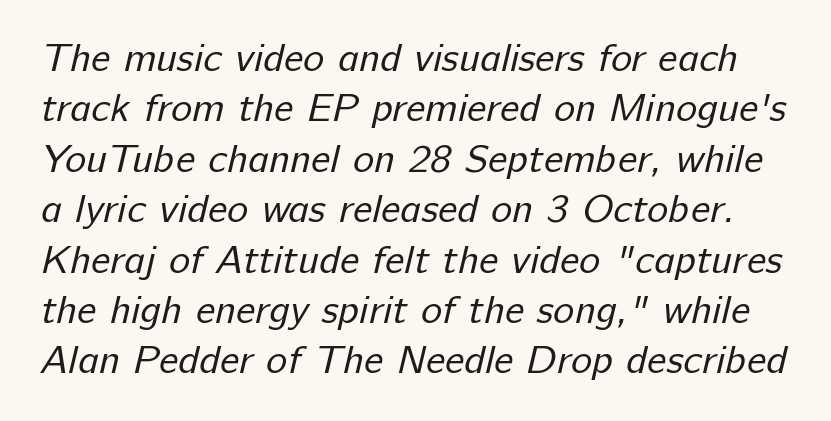
Descenders are the only things crossing below the line. This sample uses a sans-serif face. Between one letter and the next there's only the usual sliver of space. The weight would be labelled regular, book, light, or lighter still. The designer left line spacing at the default. The letters advance in unequal steps, a hallmark of proportional type.
